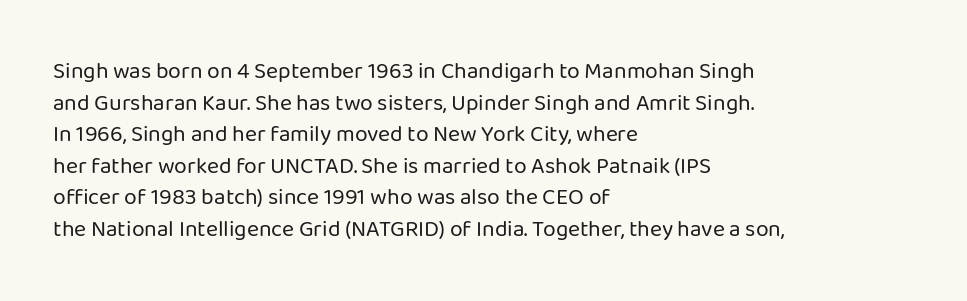
The image shows 23 px text type, upright; set left-aligned, normal line spacing (1.37x), normal letter spacing, not underlined.
